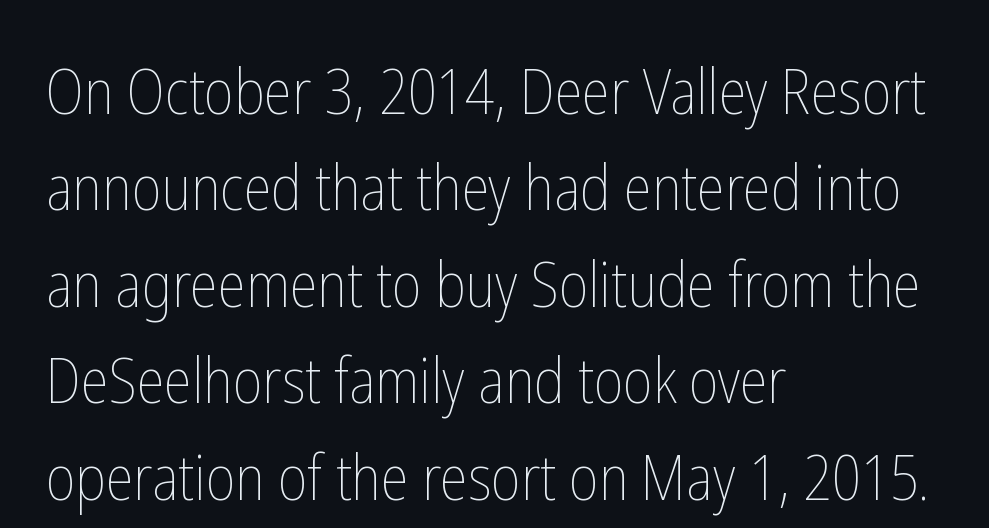
The image shows 63 px thin, condensed type, upright; set left-aligned, normal line spacing (1.53x), normal letter spacing, not underlined; low stroke contrast and a medium x-height.
